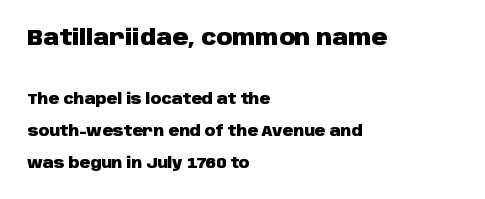
The image shows 22 px bold type, upright; set left-aligned, loose line spacing (2.14x), normal letter spacing, not underlined; the first (top) block is 1.47x larger.
